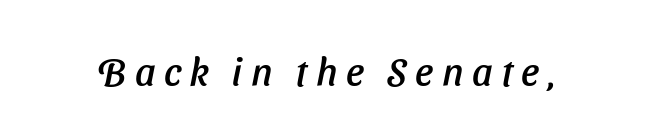
Q: Is the typeface a serif or a sans-serif typeface? A: Serif.
Q: Is the text underlined? A: No.
Q: Is the spacing between letters normal or unusually wide? A: Unusually wide.
Q: Width (condensed, normal, or wide)? A: Normal.
Q: Stroke contrast? A: Low.
Q: x-height? A: Medium.
Q: Monospaced? A: No.
